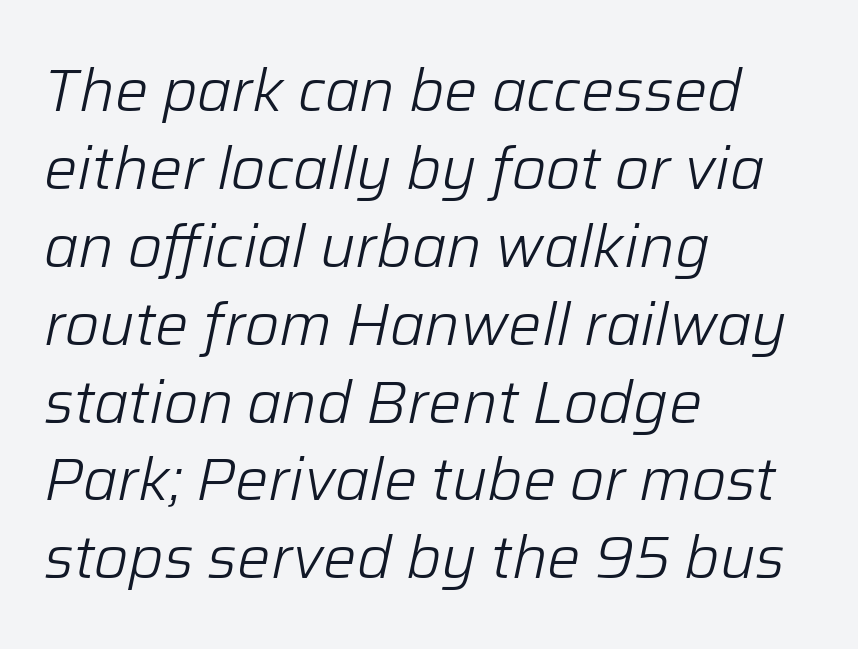
The image shows 59 px light type, italic (leaning right); set left-aligned, normal line spacing (1.32x), normal letter spacing, not underlined; low stroke contrast and a medium x-height.
